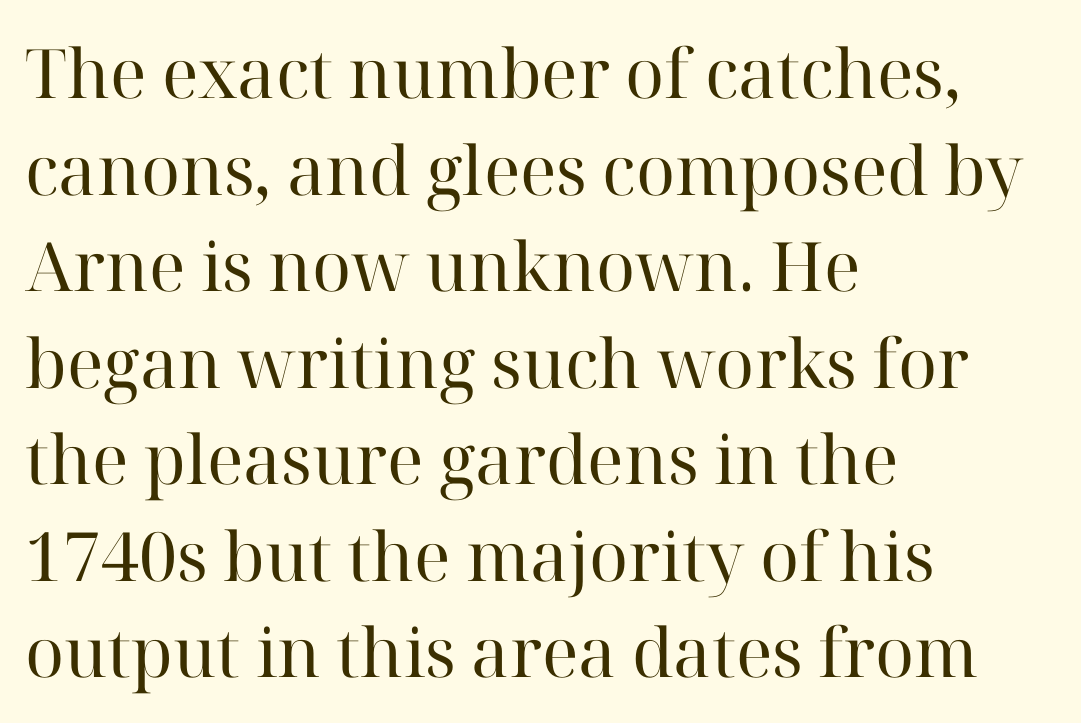
Q: Is the text bold? A: No.
Q: Is the text italic (slanted)? A: No, it is upright.
Q: Is the typeface a serif or a sans-serif typeface? A: Serif.
Q: Is the text underlined? A: No.
Q: How is the paragraph aligned? A: Left-aligned.
Q: Is the spacing between letters normal or unusually wide? A: Normal.
Q: Is the spacing between lines tight, normal or loose? A: Normal.
Q: Width (condensed, normal, or wide)? A: Normal.
Q: Stroke contrast? A: High.
Q: x-height? A: Medium.
Q: Monospaced? A: No.
